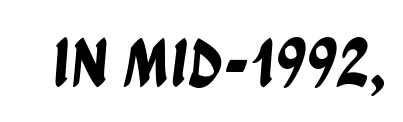
Note: no serifs on the glyphs. This rendering features lettering with no underline. These lines are rendered in a variable-pitch font. Caption: standard tracking, unaltered.
